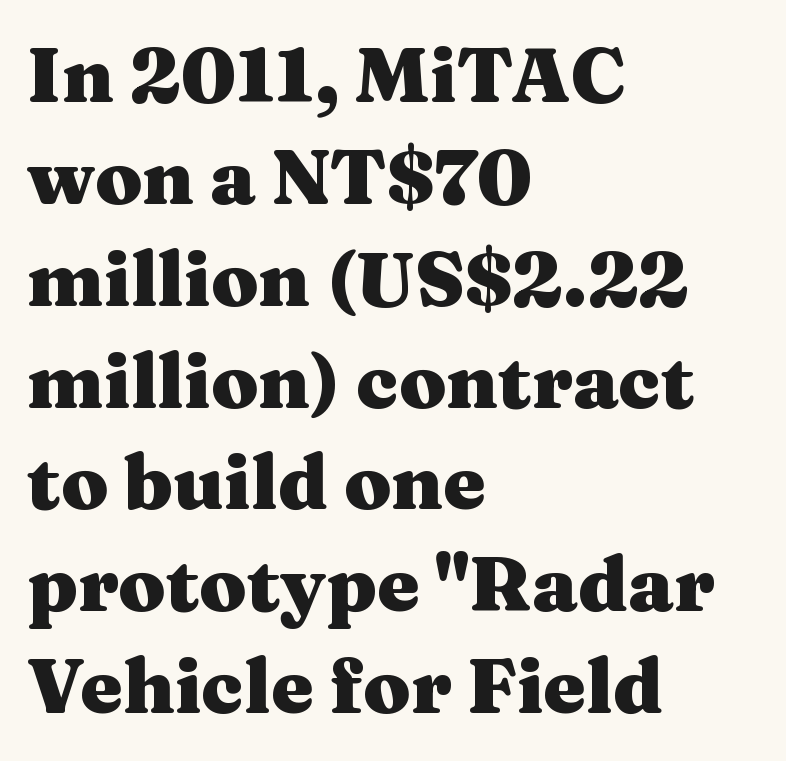
The compositor pushed each line to the left boundary. Character widths vary here, with narrow letters taking less room than wide ones. Heavy-handed strokes throughout: this text is bold. What kind of face is this? One with serifs. Here the glyphs are tracked normally, forming tight word shapes.
